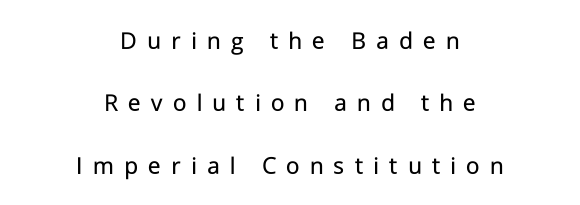
{"italic": "no", "bold": "no", "underline": "no", "align": "center", "line_spacing": "loose", "line_spacing_ratio": 2.4, "letter_spacing": "wide", "letter_spacing_em": 0.39, "glyph_px": 26}
